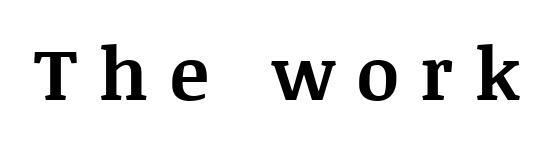
Q: Is the text bold? A: Yes.
Q: Is the text italic (slanted)? A: No, it is upright.
Q: Is the typeface a serif or a sans-serif typeface? A: Serif.
Q: Is the text underlined? A: No.
Q: Is the spacing between letters normal or unusually wide? A: Unusually wide.
Q: Width (condensed, normal, or wide)? A: Normal.
Q: Stroke contrast? A: Medium.
Q: x-height? A: Large.
Q: Monospaced? A: No.
